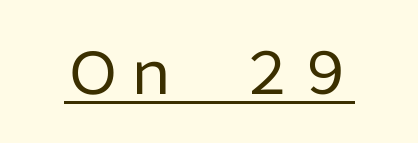
{"serif": "no", "italic": "no", "bold": "no", "weight": "regular", "width": "normal", "stroke_contrast": "low", "x_height": "medium", "monospaced": "no", "underline": "yes", "letter_spacing": "normal", "letter_spacing_em": 0.0, "glyph_px": 58}
